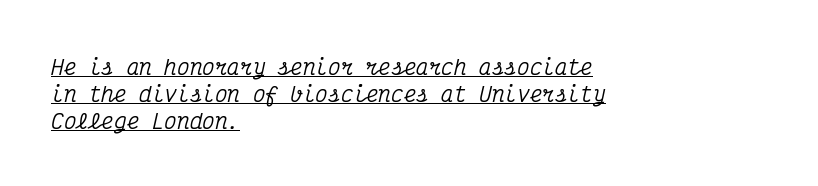
The image shows 21 px text type, italic (leaning right); set left-aligned, normal line spacing (1.28x), normal letter spacing, underlined.
